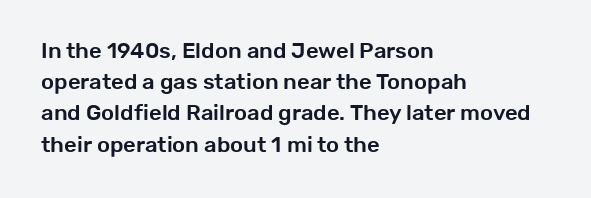
Nope, not italic — everything's standing straight. You could call the tracking neutral — neither tight nor loose. Descenders hang freely into open space. Vertical spacing — default. The compositor pushed each line to the left boundary.
